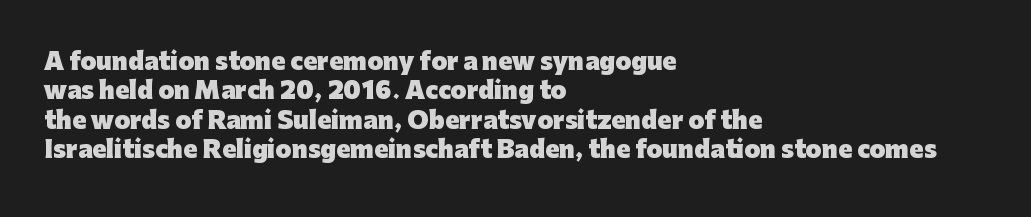
Q: Is the text bold? A: Yes.
Q: Is the text italic (slanted)? A: No, it is upright.
Q: Is the text underlined? A: No.
Q: How is the paragraph aligned? A: Left-aligned.
Q: Is the spacing between letters normal or unusually wide? A: Normal.
Q: Is the spacing between lines tight, normal or loose? A: Normal.
